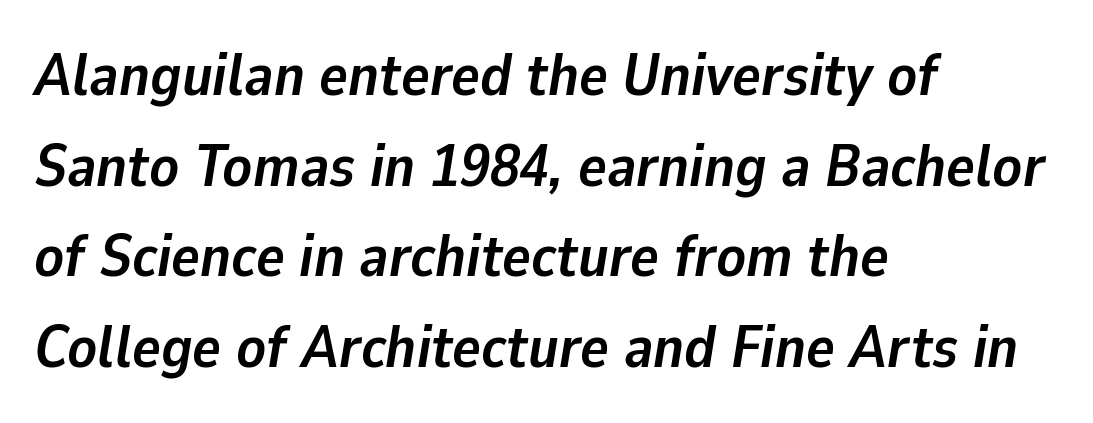
Q: Is the text bold? A: Yes.
Q: Is the text italic (slanted)? A: Yes, it leans right by about 9 degrees.
Q: Is the text underlined? A: No.
Q: How is the paragraph aligned? A: Left-aligned.
Q: Is the spacing between letters normal or unusually wide? A: Normal.
Q: Is the spacing between lines tight, normal or loose? A: Normal.
Q: Width (condensed, normal, or wide)? A: Normal.
Q: Stroke contrast? A: Low.
Q: x-height? A: Medium.
Q: Monospaced? A: No.
